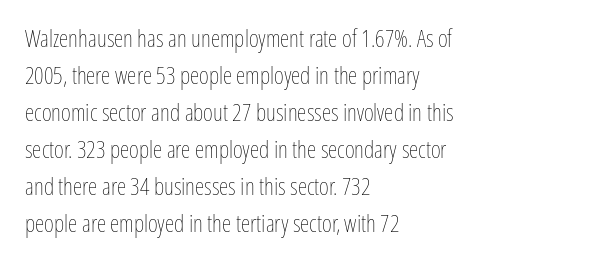
{"italic": "no", "bold": "no", "underline": "no", "align": "left", "line_spacing": "normal", "line_spacing_ratio": 1.54, "letter_spacing": "normal", "letter_spacing_em": 0.0, "glyph_px": 24}
